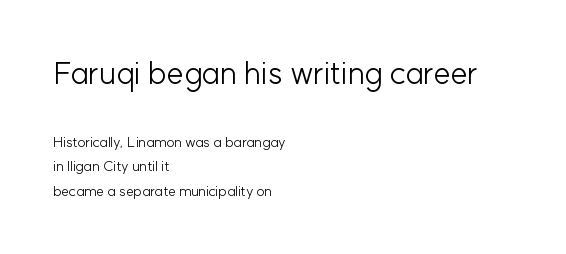
The image shows 31 px light sans-serif type, upright; set left-aligned, line spacing 1.77x, normal letter spacing, not underlined; the first (top) block is 2.21x larger; low stroke contrast and a medium x-height.
